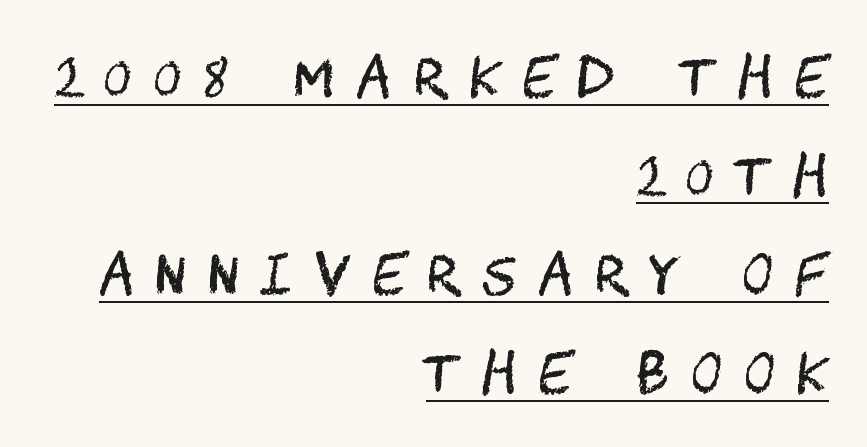
{"serif": "no", "italic": "no", "bold": "no", "weight": "regular", "width": "condensed", "stroke_contrast": "medium", "x_height": "large", "underline": "yes", "align": "right", "line_spacing_ratio": 1.86, "letter_spacing": "wide", "letter_spacing_em": 0.42, "glyph_px": 53}
